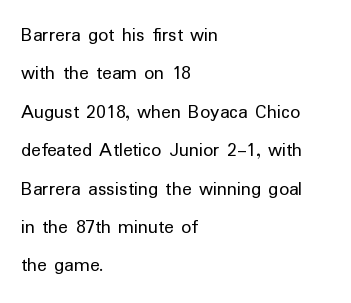
Q: Is the text bold? A: No.
Q: Is the text italic (slanted)? A: No, it is upright.
Q: Is the text underlined? A: No.
Q: How is the paragraph aligned? A: Left-aligned.
Q: Is the spacing between letters normal or unusually wide? A: Normal.
Q: Is the spacing between lines tight, normal or loose? A: Loose.
